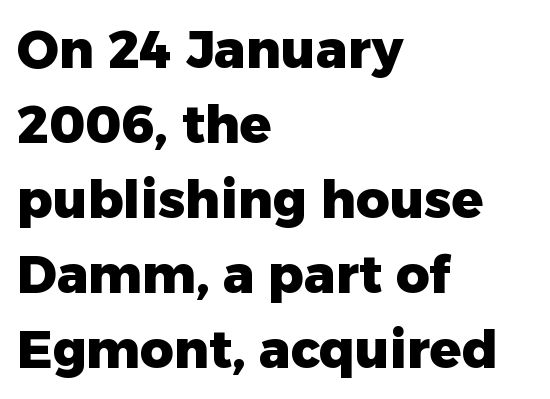
Every stem runs plumb, perpendicular to the baseline. Reading down the block, your eye returns to a fixed left position each line. The letters carry no serifs — their stems end cleanly without finishing strokes. Heft: maximum for text — a bold.
